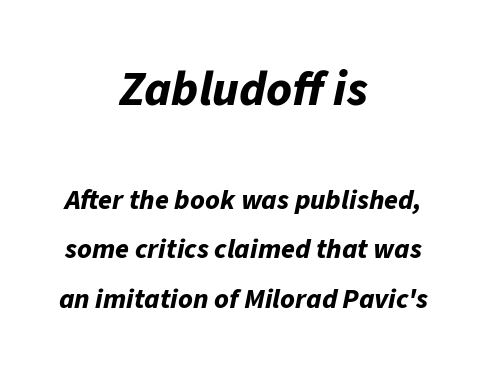
The image shows 49 px bold type, italic (leaning right); set centered, line spacing 1.77x, normal letter spacing, not underlined; the first (top) block is 1.75x larger; low stroke contrast and a medium x-height.
